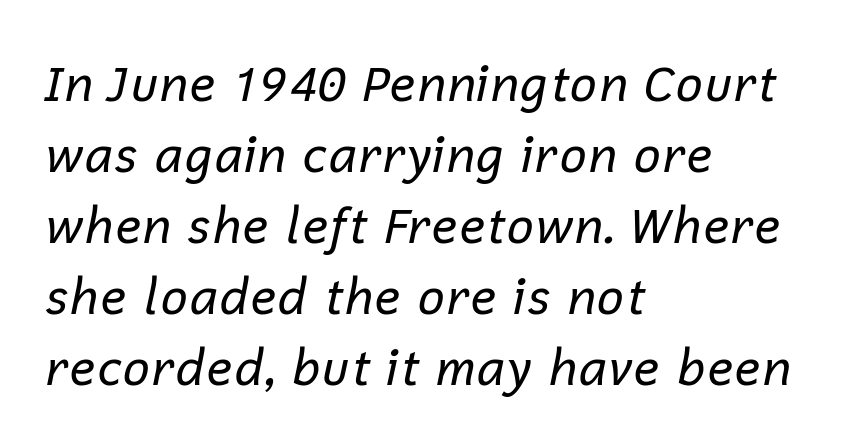
Q: Is the text bold? A: No.
Q: Is the text italic (slanted)? A: Yes, it leans right by about 12 degrees.
Q: Is the text underlined? A: No.
Q: How is the paragraph aligned? A: Left-aligned.
Q: Is the spacing between letters normal or unusually wide? A: Normal.
Q: Is the spacing between lines tight, normal or loose? A: Normal.
Q: Width (condensed, normal, or wide)? A: Normal.
Q: Stroke contrast? A: Low.
Q: x-height? A: Medium.
Q: Monospaced? A: No.
